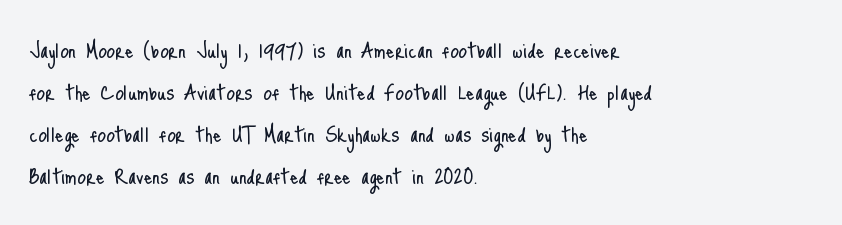
Q: Is the text bold? A: No.
Q: Is the text italic (slanted)? A: No, it is upright.
Q: Is the text underlined? A: No.
Q: How is the paragraph aligned? A: Left-aligned.
Q: Is the spacing between letters normal or unusually wide? A: Normal.
Q: Is the spacing between lines tight, normal or loose? A: Normal.
